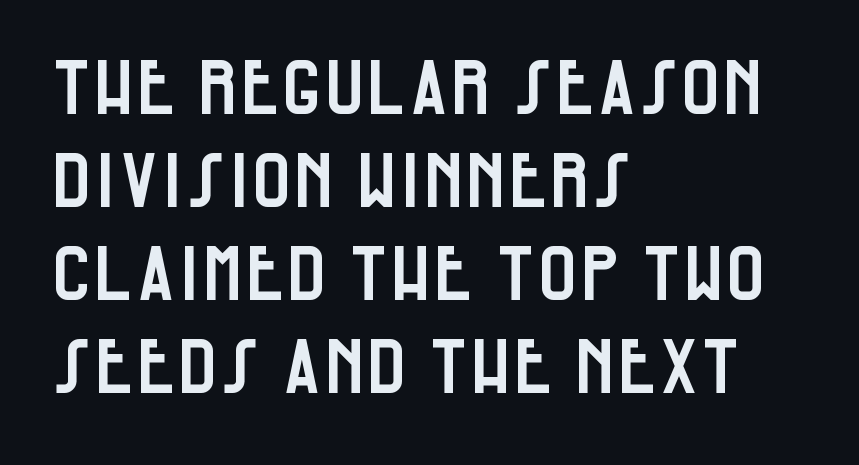
Typeset ragged right — the left edge is the straight one. The line texture is even and compact thanks to regular tracking. Think of a printed novel: that variable character pitch is what you see here. Designer's note — italics off, roman on.
